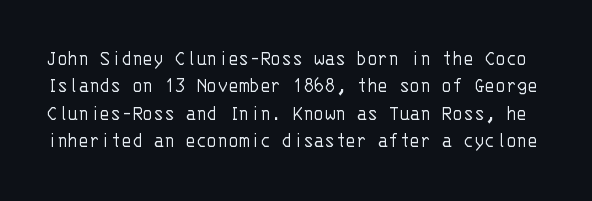
This rendering leaves character spacing at its baseline value. No extra ink here — the face is not bold. Has an underline been added? It has not. Italic? Not at all — the glyphs are vertical.
